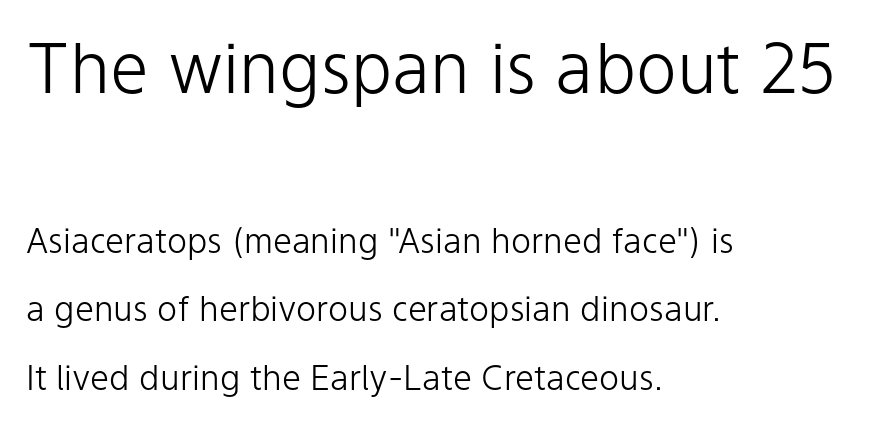
Q: Is the text bold? A: No.
Q: Is the text italic (slanted)? A: No, it is upright.
Q: Is the typeface a serif or a sans-serif typeface? A: Sans-serif.
Q: Is the text underlined? A: No.
Q: How is the paragraph aligned? A: Left-aligned.
Q: Is the spacing between letters normal or unusually wide? A: Normal.
Q: Is the spacing between lines tight, normal or loose? A: Loose.
Q: Which block of text is set in a larger size, the first (top) or the second (bottom)? A: The first (top) one.
Q: Width (condensed, normal, or wide)? A: Normal.
Q: Stroke contrast? A: Low.
Q: x-height? A: Medium.
Q: Monospaced? A: No.
